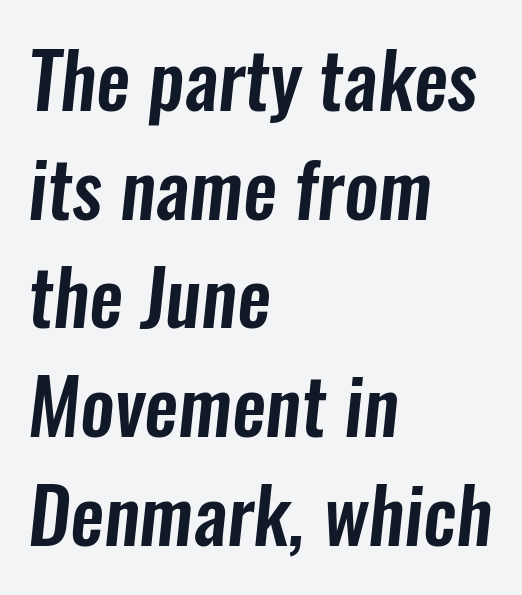
The face used here is a sans, in the tradition of grotesques and geometrics. Compared with typical paragraphs, the rows here are spaced about the same. Visually the block forms a straight wall on the left and a jagged coastline on the right. These lines are rendered in a variable-pitch font.
